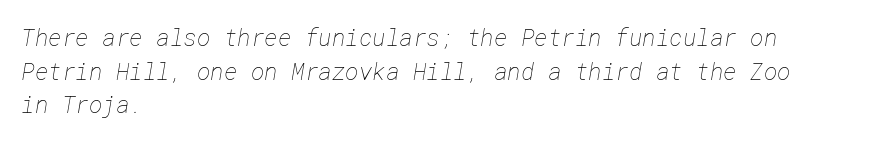
Q: Is the text bold? A: No.
Q: Is the text underlined? A: No.
Q: How is the paragraph aligned? A: Left-aligned.
Q: Is the spacing between letters normal or unusually wide? A: Normal.
Q: Is the spacing between lines tight, normal or loose? A: Normal.
